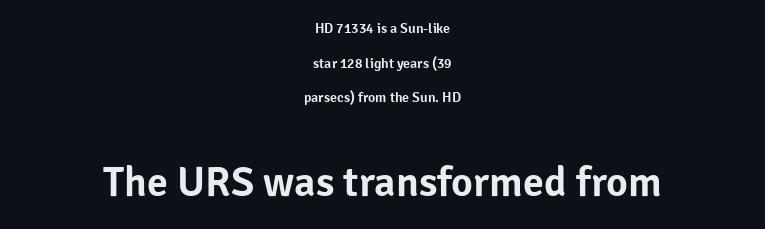
The image shows 42 px sans-serif type, upright; set centered, loose line spacing (2.47x), normal letter spacing, not underlined; the second (bottom) block is 3.0x larger; low stroke contrast and a medium x-height.
